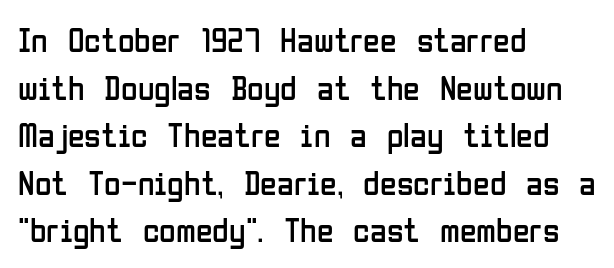
Q: Is the text bold? A: No.
Q: Is the text italic (slanted)? A: No, it is upright.
Q: Is the typeface a serif or a sans-serif typeface? A: Sans-serif.
Q: Is the text underlined? A: No.
Q: How is the paragraph aligned? A: Left-aligned.
Q: Is the spacing between letters normal or unusually wide? A: Normal.
Q: Is the spacing between lines tight, normal or loose? A: Normal.
Q: Width (condensed, normal, or wide)? A: Condensed.
Q: Stroke contrast? A: Low.
Q: x-height? A: Medium.
Q: Monospaced? A: No.
